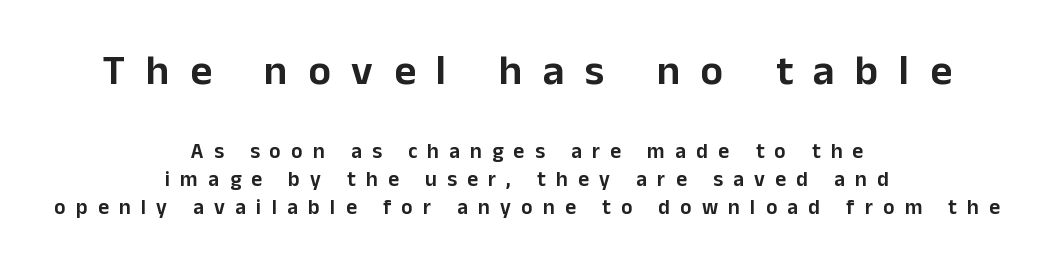
{"serif": "no", "italic": "no", "width": "normal", "stroke_contrast": "low", "x_height": "medium", "monospaced": "no", "underline": "no", "align": "center", "line_spacing": "normal", "line_spacing_ratio": 1.34, "letter_spacing": "wide", "letter_spacing_em": 0.49, "larger_block": "first", "size_ratio": 2.0, "glyph_px": 42}
